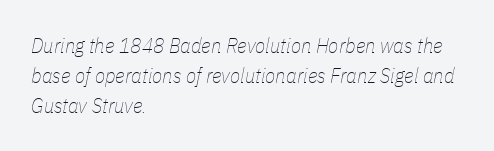
Q: Is the text bold? A: No.
Q: Is the text italic (slanted)? A: Yes, it leans right by about 11 degrees.
Q: Is the text underlined? A: No.
Q: How is the paragraph aligned? A: Left-aligned.
Q: Is the spacing between letters normal or unusually wide? A: Normal.
Q: Is the spacing between lines tight, normal or loose? A: Normal.
